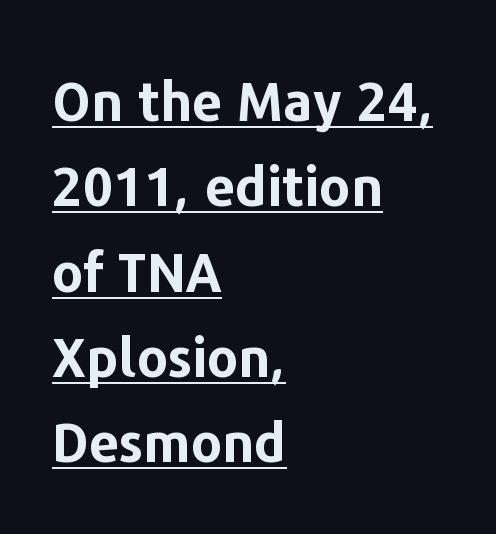
Q: Is the text bold? A: Yes.
Q: Is the text italic (slanted)? A: No, it is upright.
Q: Is the typeface a serif or a sans-serif typeface? A: Sans-serif.
Q: Is the text underlined? A: Yes.
Q: How is the paragraph aligned? A: Left-aligned.
Q: Is the spacing between letters normal or unusually wide? A: Normal.
Q: Is the spacing between lines tight, normal or loose? A: Normal.
Q: Width (condensed, normal, or wide)? A: Normal.
Q: Stroke contrast? A: Low.
Q: x-height? A: Medium.
Q: Monospaced? A: No.
